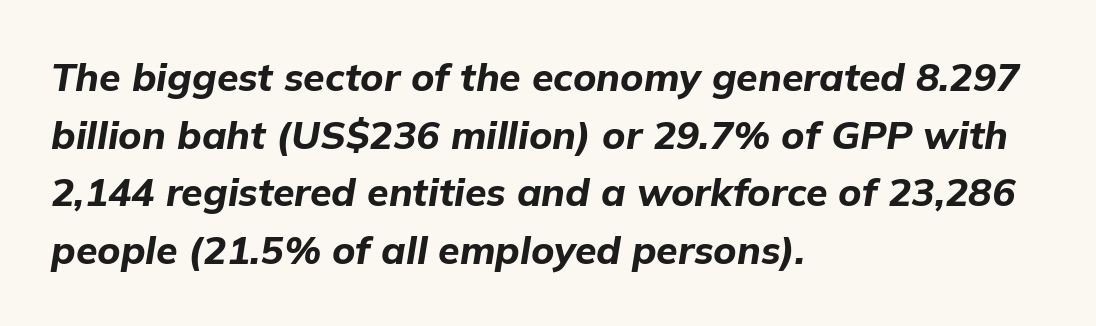
The image shows 39 px bold type, italic (leaning right); set left-aligned, normal line spacing (1.48x), normal letter spacing, not underlined; low stroke contrast and a medium x-height.
